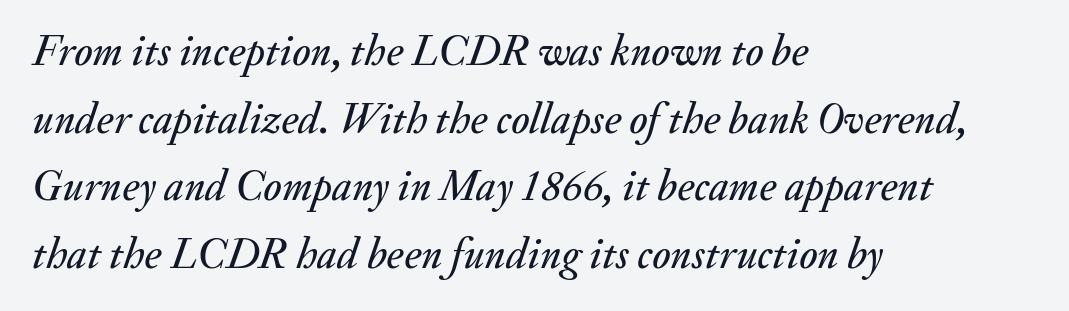
This sample has the flowing, uneven cadence of proportional lettering. The designer left line spacing at the default. The gap between lines stays unmarked. The passage is arranged the way most books set body copy — flush left.
